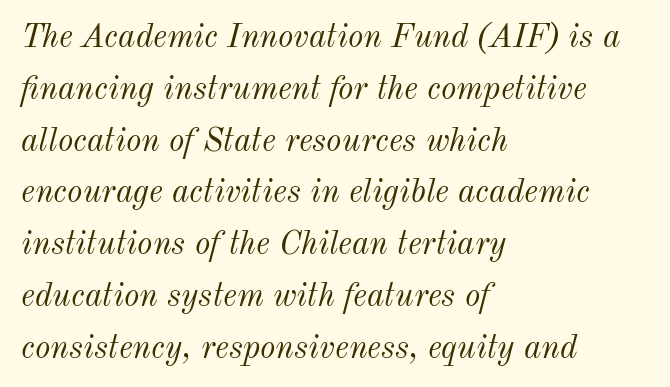
The image shows 33 px light type, italic (leaning right); set left-aligned, normal line spacing (1.57x), normal letter spacing, not underlined; medium stroke contrast and a small x-height.
